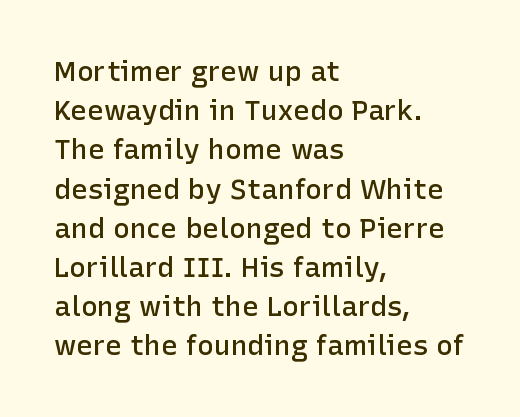
Standard letterfit; no display-style spreading of the glyphs. You could not count columns in this text — the font is proportionally spaced. These lines stack with their left ends in a neat column. Look at the bottom of the vertical strokes: they stop flat, with no serifs. This block has exactly the height ordinary leading produces. The letters stand straight up with perfectly vertical stems.
